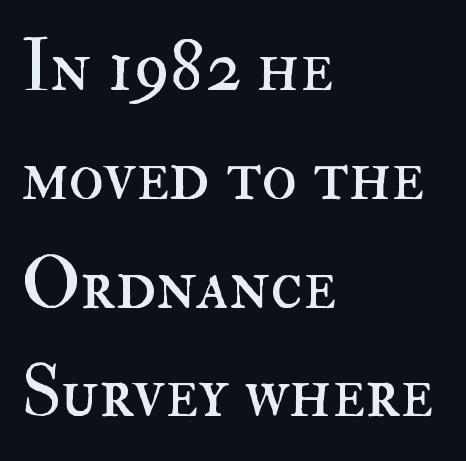
Q: Is the text bold? A: No.
Q: Is the text italic (slanted)? A: No, it is upright.
Q: Is the text underlined? A: No.
Q: How is the paragraph aligned? A: Left-aligned.
Q: Is the spacing between letters normal or unusually wide? A: Normal.
Q: Is the spacing between lines tight, normal or loose? A: Normal.
Q: Width (condensed, normal, or wide)? A: Normal.
Q: Stroke contrast? A: High.
Q: x-height? A: Small.
Q: Monospaced? A: No.
